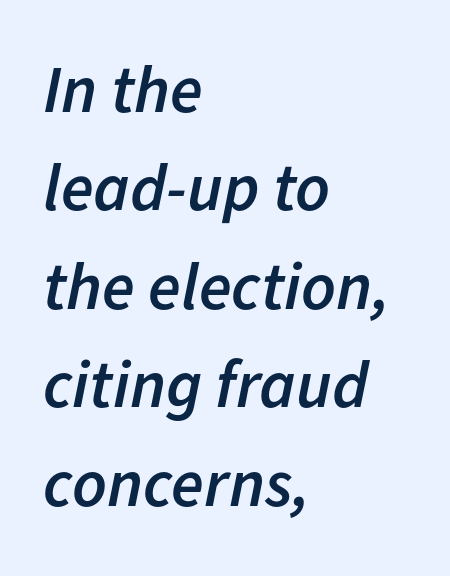
Q: Is the text bold? A: Semi-bold.
Q: Is the text italic (slanted)? A: Yes, it leans right by about 11 degrees.
Q: Is the text underlined? A: No.
Q: How is the paragraph aligned? A: Left-aligned.
Q: Is the spacing between letters normal or unusually wide? A: Normal.
Q: Is the spacing between lines tight, normal or loose? A: Normal.
Q: Width (condensed, normal, or wide)? A: Normal.
Q: Stroke contrast? A: Low.
Q: x-height? A: Medium.
Q: Monospaced? A: No.
